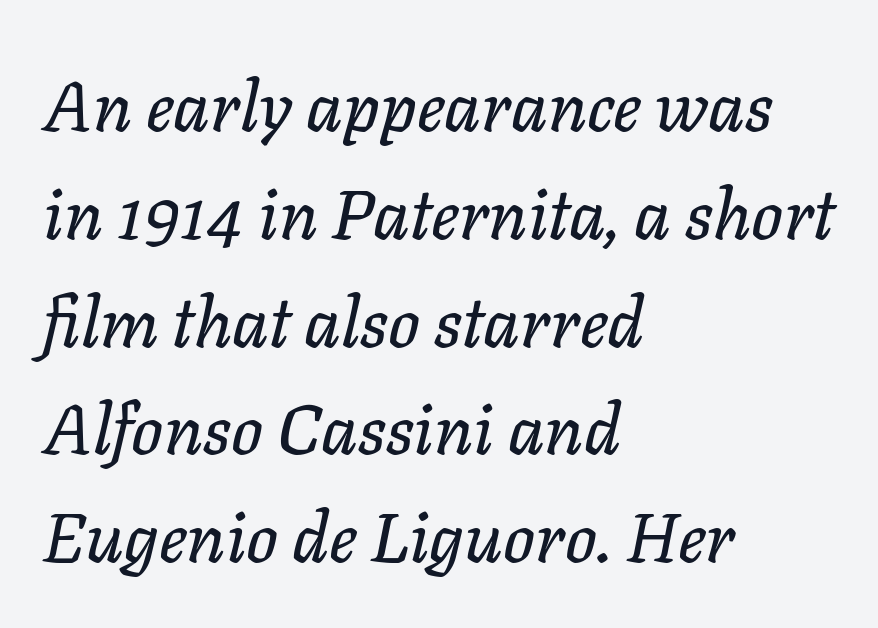
Clear beneath every line of the passage. The rendering uses natural spacing where letterforms have individual widths. Notice how the passage keeps a crisp vertical edge on the left only. Summary of vertical rhythm: regular, with standard interline spacing. If you drew a line through each stem, it would be angled. There is no visible air inserted between adjacent glyphs.
